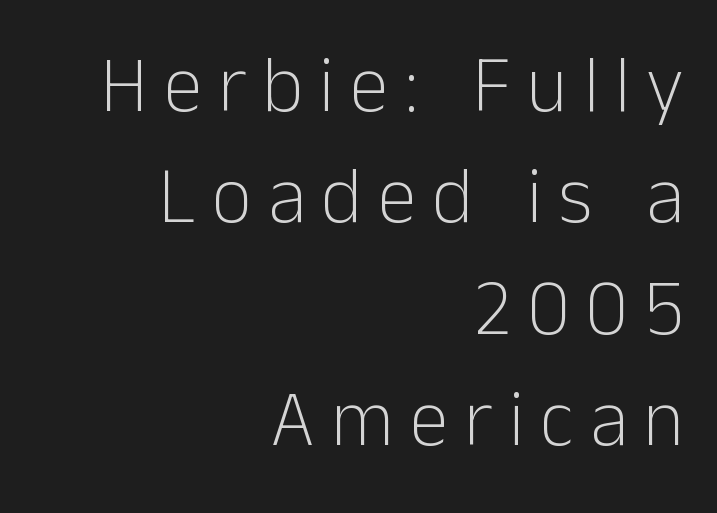
Q: Is the text bold? A: No.
Q: Is the text italic (slanted)? A: No, it is upright.
Q: Is the typeface a serif or a sans-serif typeface? A: Sans-serif.
Q: Is the text underlined? A: No.
Q: How is the paragraph aligned? A: Right-aligned.
Q: Is the spacing between letters normal or unusually wide? A: Unusually wide.
Q: Is the spacing between lines tight, normal or loose? A: Normal.
Q: Width (condensed, normal, or wide)? A: Normal.
Q: Stroke contrast? A: Low.
Q: x-height? A: Medium.
Q: Monospaced? A: No.
